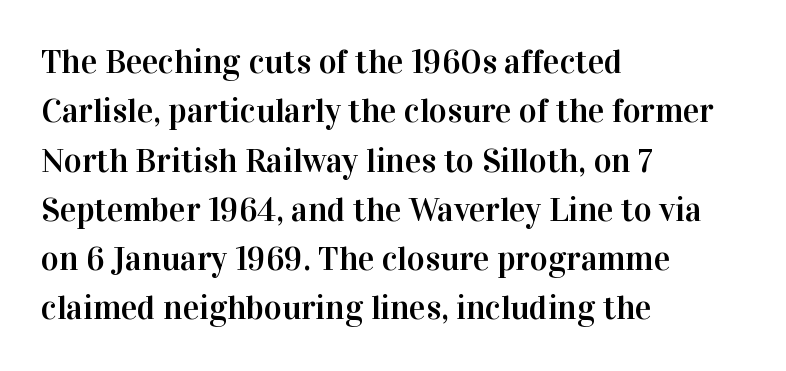
{"serif": "yes", "italic": "no", "width": "normal", "stroke_contrast": "high", "x_height": "medium", "monospaced": "no", "underline": "no", "align": "left", "line_spacing": "normal", "line_spacing_ratio": 1.45, "letter_spacing": "normal", "letter_spacing_em": 0.0, "glyph_px": 34}
